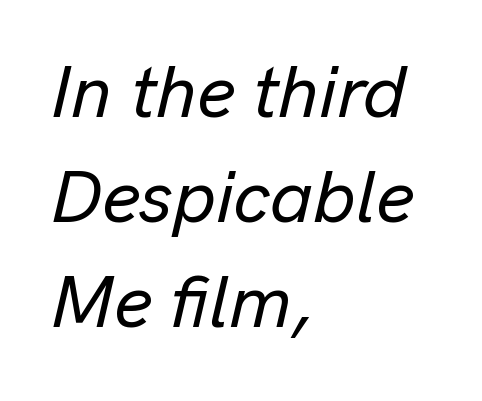
The image shows 74 px text type, italic (leaning right); set left-aligned, normal line spacing (1.42x), normal letter spacing, not underlined; low stroke contrast and a medium x-height.
